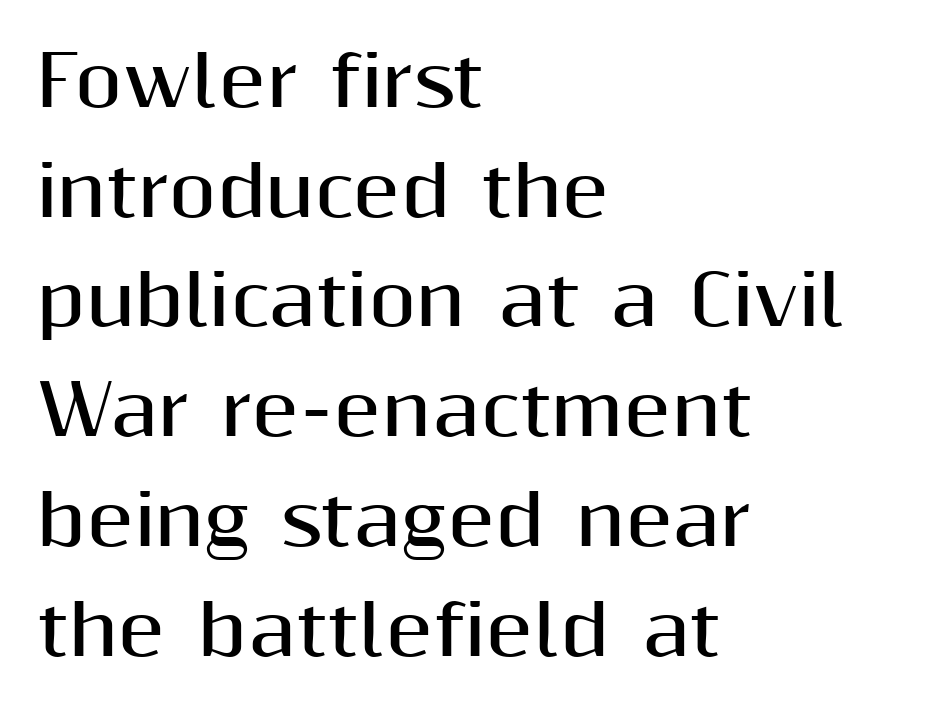
{"serif": "no", "italic": "no", "bold": "yes", "weight": "bold", "width": "normal", "stroke_contrast": "medium", "x_height": "medium", "monospaced": "no", "underline": "no", "align": "left", "line_spacing": "normal", "line_spacing_ratio": 1.59, "letter_spacing": "normal", "letter_spacing_em": 0.0, "glyph_px": 69}
